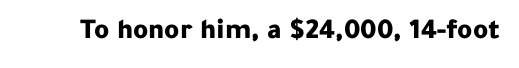
{"serif": "no", "italic": "no", "bold": "yes", "weight": "bold", "width": "normal", "stroke_contrast": "low", "x_height": "medium", "monospaced": "no", "underline": "no", "letter_spacing": "normal", "letter_spacing_em": 0.0, "glyph_px": 29}
